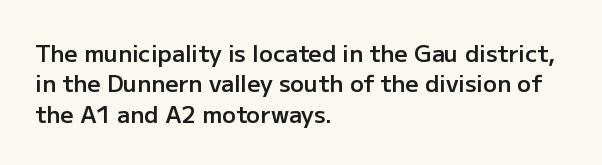
The space between consecutive lines is moderate. Each glyph is drawn with semibold strokes, heavier than normal yet not fully bold. Casual observation: everything's shoved over to the left. Letters rest on an invisible, unmarked baseline. It's the straight-up-and-down kind of type. Standard letterfit; no display-style spreading of the glyphs.
